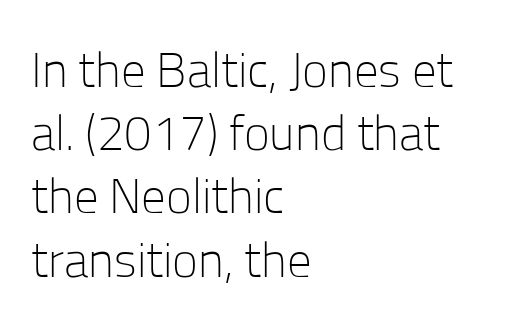
{"serif": "no", "italic": "no", "bold": "no", "weight": "light", "width": "normal", "stroke_contrast": "low", "x_height": "medium", "monospaced": "no", "underline": "no", "align": "left", "line_spacing": "normal", "line_spacing_ratio": 1.29, "letter_spacing": "normal", "letter_spacing_em": 0.0, "glyph_px": 49}
